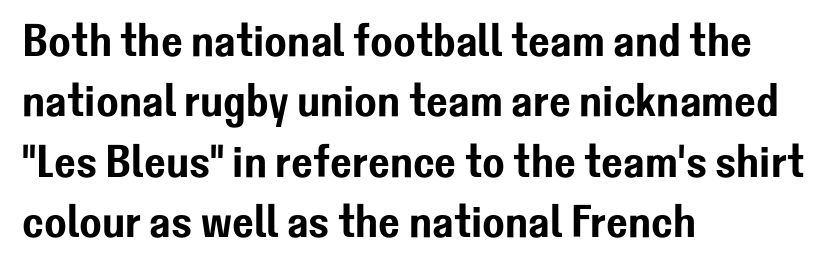
{"serif": "no", "italic": "no", "width": "normal", "stroke_contrast": "low", "x_height": "medium", "monospaced": "no", "underline": "no", "align": "left", "line_spacing": "normal", "line_spacing_ratio": 1.31, "letter_spacing": "normal", "letter_spacing_em": 0.0, "glyph_px": 46}
